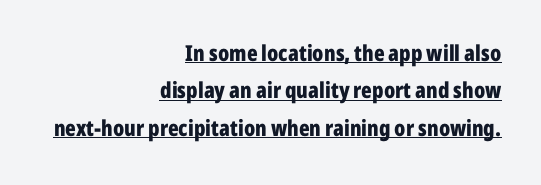
Q: Is the text bold? A: Yes.
Q: Is the text italic (slanted)? A: No, it is upright.
Q: Is the text underlined? A: Yes.
Q: How is the paragraph aligned? A: Right-aligned.
Q: Is the spacing between letters normal or unusually wide? A: Normal.
Q: Is the spacing between lines tight, normal or loose? A: Normal.
